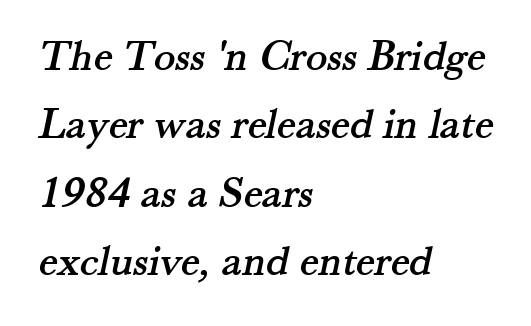
Q: Is the typeface a serif or a sans-serif typeface? A: Serif.
Q: Is the text underlined? A: No.
Q: How is the paragraph aligned? A: Left-aligned.
Q: Is the spacing between letters normal or unusually wide? A: Normal.
Q: Is the spacing between lines tight, normal or loose? A: Normal.
Q: Width (condensed, normal, or wide)? A: Normal.
Q: Stroke contrast? A: Medium.
Q: x-height? A: Small.
Q: Monospaced? A: No.
